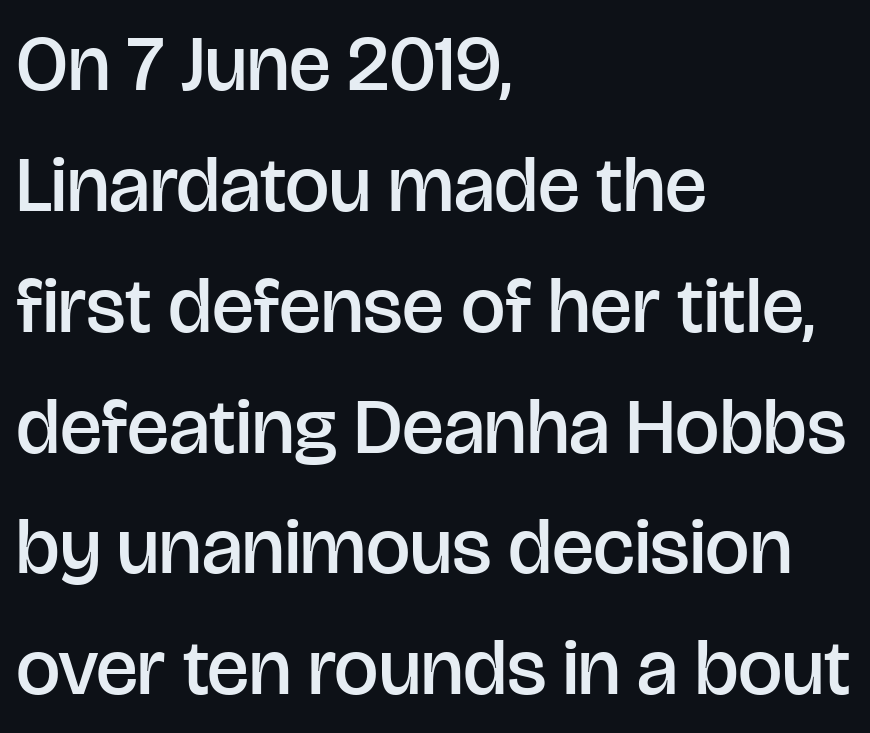
The image shows 79 px semibold sans-serif type, upright; set left-aligned, normal line spacing (1.53x), normal letter spacing, not underlined; low stroke contrast and a large x-height.
